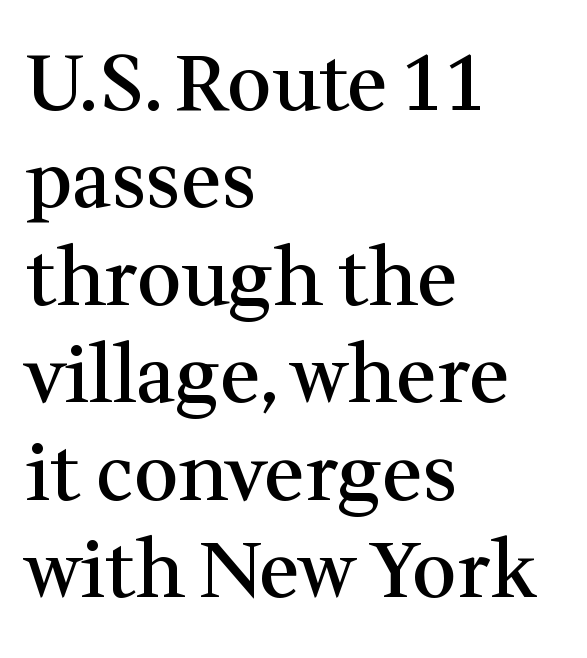
Look at the stroke-to-counter ratio: somewhat heavy, a semibold. Look at the bottom of the vertical strokes: they flare into serifs here. The passage shown is not underscored anywhere. Does the lettering tilt? It doesn't — this is upright.
